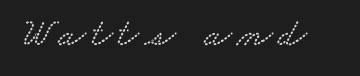
Q: Is the typeface a serif or a sans-serif typeface? A: Serif.
Q: Is the text underlined? A: No.
Q: Width (condensed, normal, or wide)? A: Wide.
Q: Stroke contrast? A: Low.
Q: x-height? A: Small.
Q: Monospaced? A: No.
